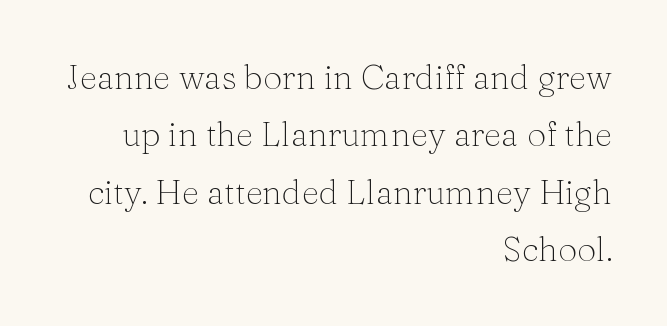
The image shows 34 px light serif type, upright; set right-aligned, normal line spacing (1.69x), normal letter spacing, not underlined; medium stroke contrast and a medium x-height.
